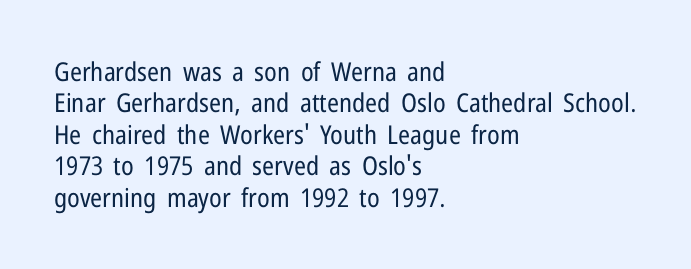
What stands out about the letter spacing? Nothing — it is the standard amount. The rendering anchors every line to the left-hand side. A light-to-regular cut is what we see here. Ordinary non-slanted type is in use.
